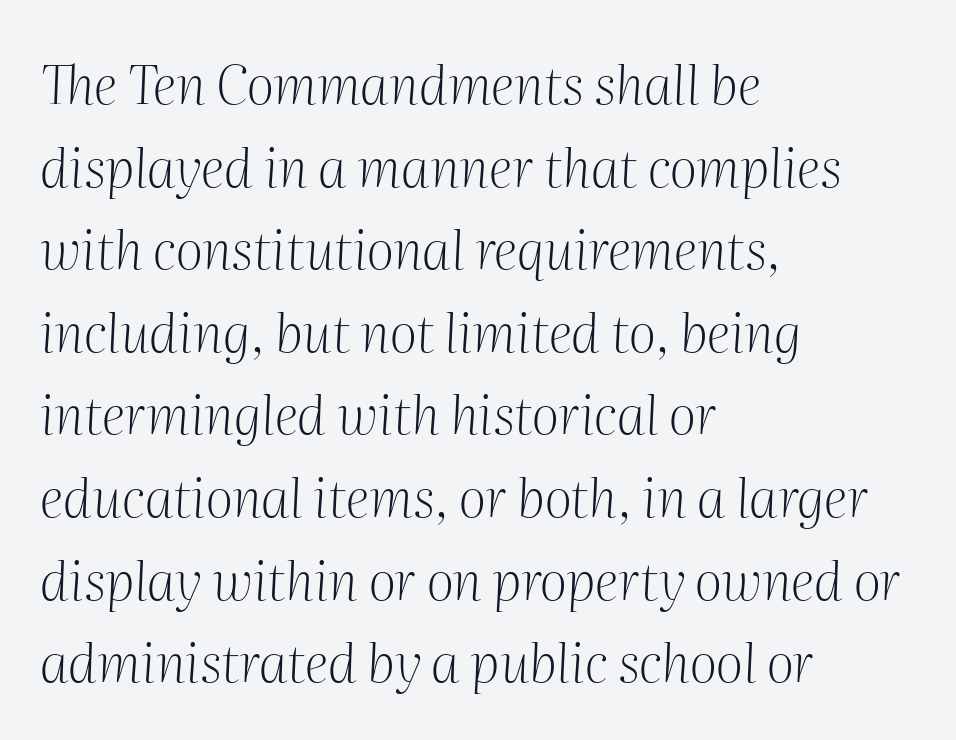
Left-aligned paragraph, ragged on the right. Does the type have serifs? Yes, each stem ends in a small foot. Spacing verdict: proportional, widths tailored to each character. This rendering features lettering with no underline.
